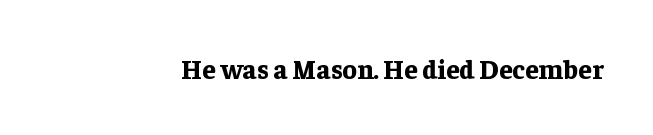
What stands out about the letter spacing? Nothing — it is the standard amount. No italicization has been applied; the sample stays upright. The gap between lines stays unmarked. Thick stems and heavy bowls — unmistakably bold.
